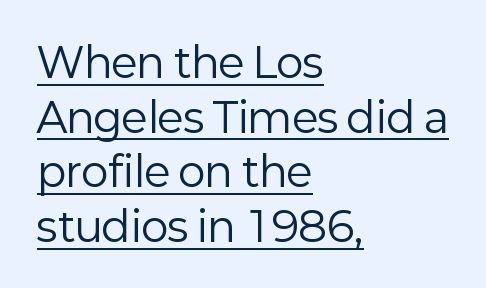
Q: Is the text bold? A: No.
Q: Is the text italic (slanted)? A: No, it is upright.
Q: Is the typeface a serif or a sans-serif typeface? A: Sans-serif.
Q: Is the text underlined? A: Yes.
Q: How is the paragraph aligned? A: Left-aligned.
Q: Is the spacing between letters normal or unusually wide? A: Normal.
Q: Is the spacing between lines tight, normal or loose? A: Normal.
Q: Width (condensed, normal, or wide)? A: Normal.
Q: Stroke contrast? A: Low.
Q: x-height? A: Medium.
Q: Monospaced? A: No.
